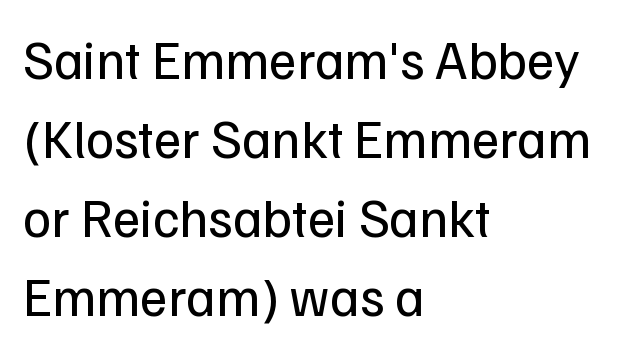
The image shows 54 px regular-weight sans-serif type, upright; set left-aligned, normal line spacing (1.46x), normal letter spacing, not underlined; low stroke contrast and a medium x-height.
